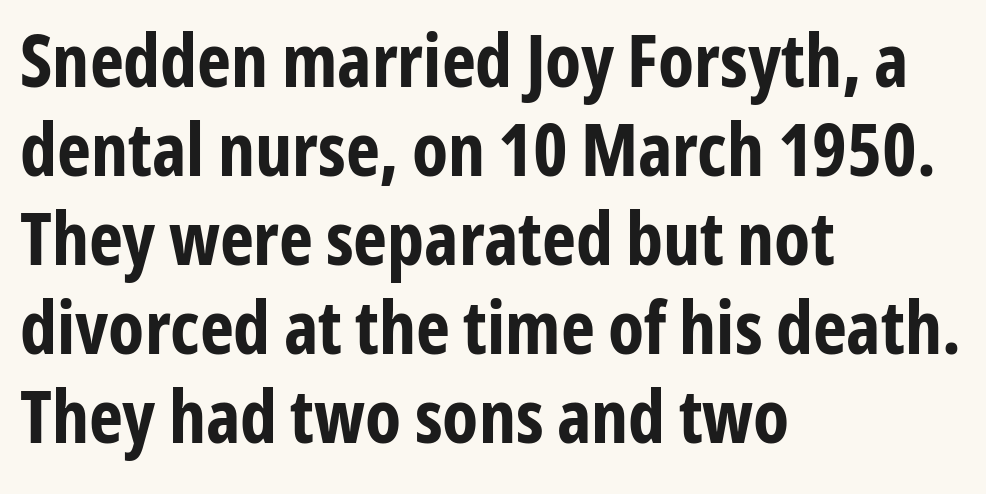
Strong, thick strokes mark this as bold type. Proportional: the letters do not fall into vertical columns. Examine the stroke ends and you'll find no serifs. Standard letterfit; no display-style spreading of the glyphs. This is roman type, the default non-slanted kind.
